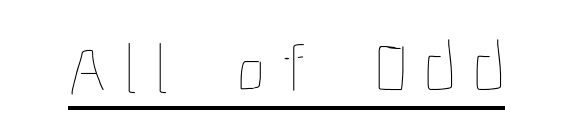
Q: Is the text bold? A: No.
Q: Is the text italic (slanted)? A: No, it is upright.
Q: Is the text underlined? A: Yes.
Q: Is the spacing between letters normal or unusually wide? A: Unusually wide.
Q: Width (condensed, normal, or wide)? A: Condensed.
Q: Stroke contrast? A: Low.
Q: x-height? A: Medium.
Q: Monospaced? A: No.
